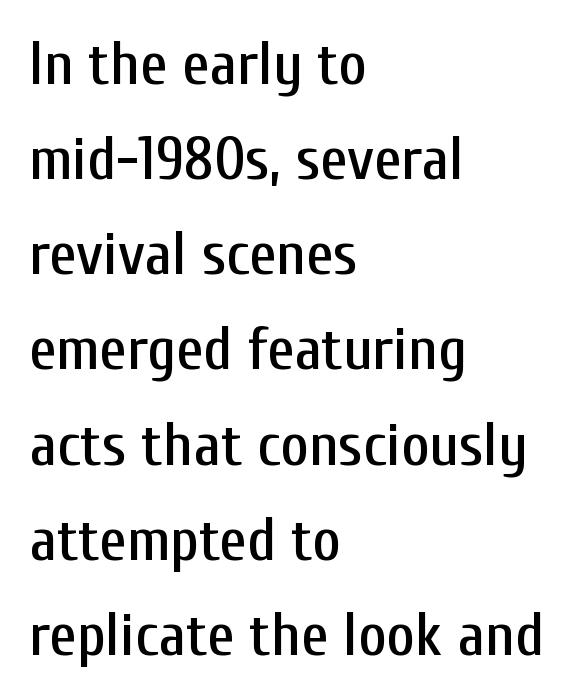
This sample uses plain, unmodified letter spacing. Italic: no, the glyphs are upright roman. Proportional: the letters do not fall into vertical columns. The rendering shows plain stroke endings on the letterforms — a sans-serif design. The typesetter chose a ragged-right arrangement here.
